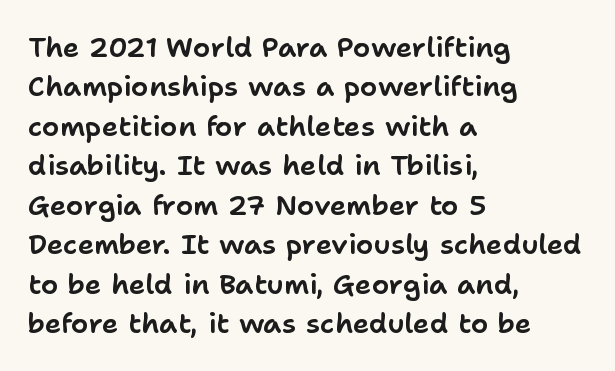
{"serif": "no", "italic": "no", "width": "normal", "stroke_contrast": "low", "x_height": "medium", "monospaced": "no", "underline": "no", "align": "left", "line_spacing": "normal", "line_spacing_ratio": 1.41, "letter_spacing": "normal", "letter_spacing_em": 0.0, "glyph_px": 28}
